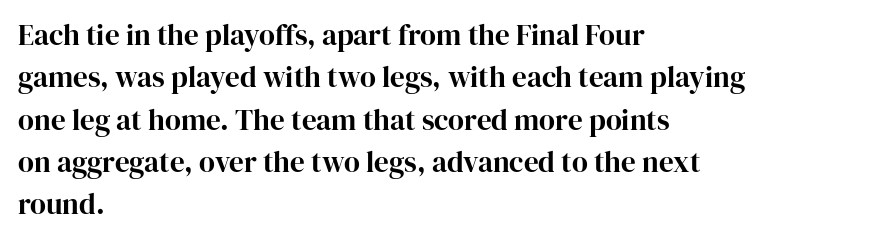
The image shows 29 px serif type, upright; set left-aligned, normal line spacing (1.46x), normal letter spacing, not underlined; high stroke contrast and a medium x-height.
